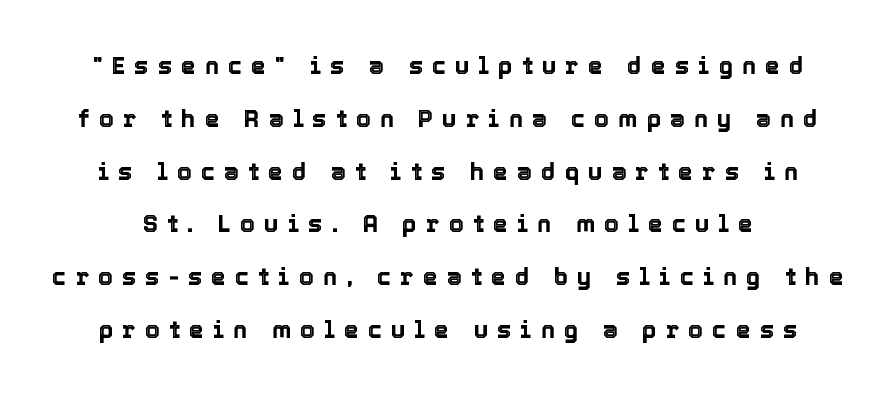
Q: Is the text italic (slanted)? A: No, it is upright.
Q: Is the text underlined? A: No.
Q: Is the spacing between letters normal or unusually wide? A: Unusually wide.
Q: Is the spacing between lines tight, normal or loose? A: Loose.
